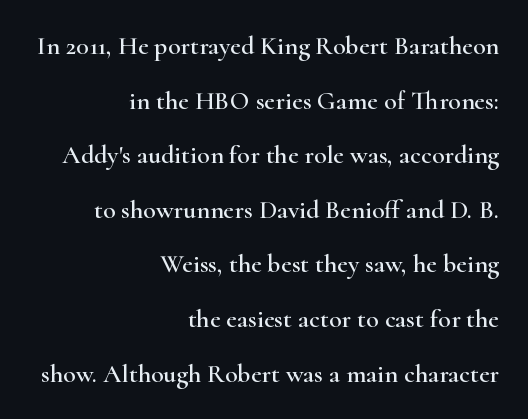
Q: Is the text italic (slanted)? A: No, it is upright.
Q: Is the text underlined? A: No.
Q: How is the paragraph aligned? A: Right-aligned.
Q: Is the spacing between letters normal or unusually wide? A: Normal.
Q: Is the spacing between lines tight, normal or loose? A: Loose.
